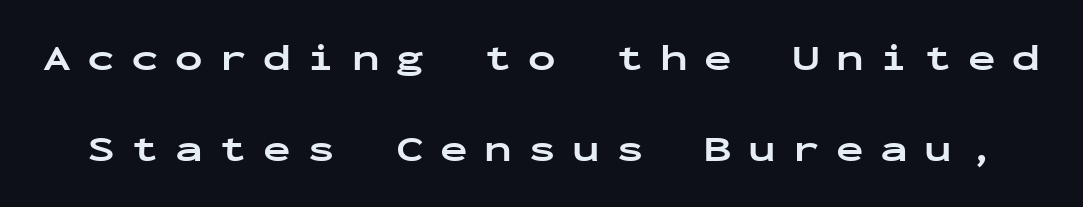
Q: Is the text bold? A: Yes.
Q: Is the text italic (slanted)? A: No, it is upright.
Q: Is the typeface a serif or a sans-serif typeface? A: Sans-serif.
Q: Is the text underlined? A: No.
Q: Is the spacing between letters normal or unusually wide? A: Unusually wide.
Q: Is the spacing between lines tight, normal or loose? A: Loose.
Q: Width (condensed, normal, or wide)? A: Wide.
Q: Stroke contrast? A: Low.
Q: x-height? A: Medium.
Q: Monospaced? A: Yes.
